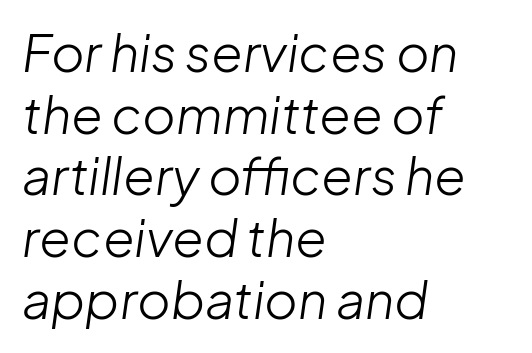
The image shows 51 px light type, italic (leaning right); set left-aligned, line spacing 1.21x, normal letter spacing, not underlined; low stroke contrast and a medium x-height.
